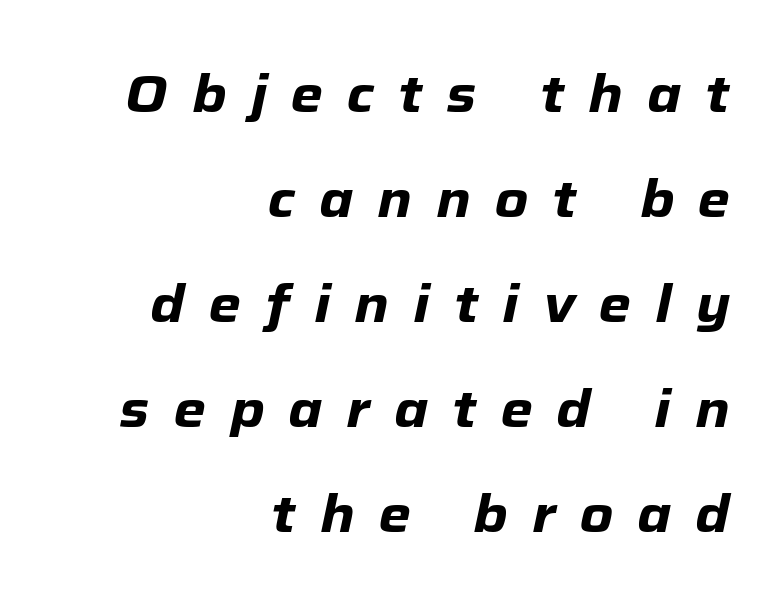
The tracking jumps out immediately: characters are airy and widely separated. Emphasis by weight is at full strength: bold. Yep, that's italic — everything's leaning. A clean baseline with only descenders dipping below it. Each new line begins a long way beneath the previous one. The typesetter chose a ragged-left arrangement here.
